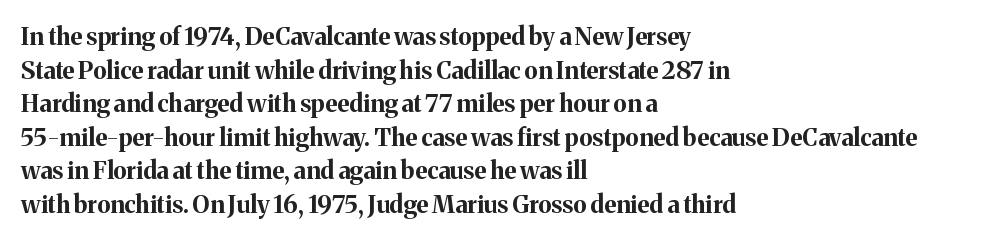
The image shows 24 px bold type, upright; set left-aligned, normal line spacing (1.4x), normal letter spacing, not underlined.
